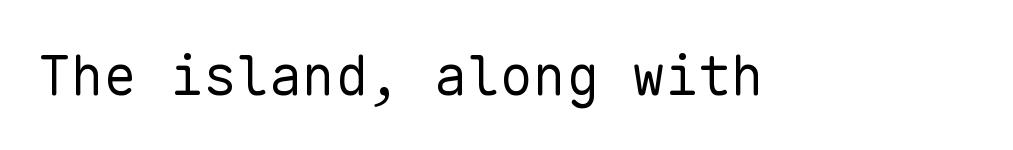
Q: Is the text bold? A: No.
Q: Is the text italic (slanted)? A: No, it is upright.
Q: Is the typeface a serif or a sans-serif typeface? A: Sans-serif.
Q: Is the text underlined? A: No.
Q: Is the spacing between letters normal or unusually wide? A: Normal.
Q: Width (condensed, normal, or wide)? A: Normal.
Q: Stroke contrast? A: Low.
Q: x-height? A: Medium.
Q: Monospaced? A: Yes.
